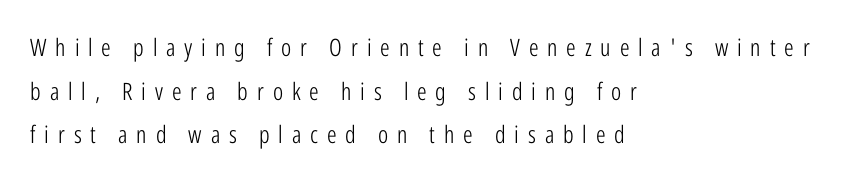
{"italic": "no", "bold": "no", "underline": "no", "align": "left", "line_spacing_ratio": 1.82, "letter_spacing": "wide", "letter_spacing_em": 0.37, "glyph_px": 24}
